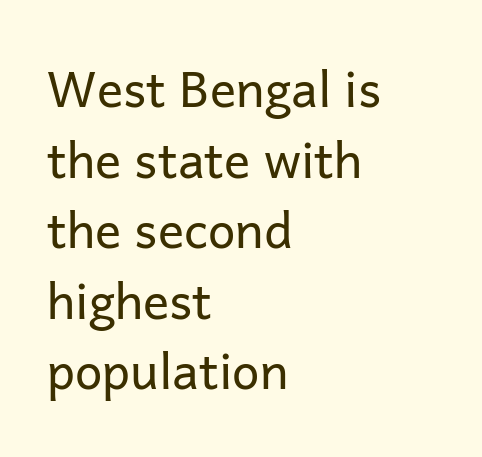
Q: Is the text bold? A: No.
Q: Is the text italic (slanted)? A: No, it is upright.
Q: Is the typeface a serif or a sans-serif typeface? A: Sans-serif.
Q: Is the text underlined? A: No.
Q: How is the paragraph aligned? A: Left-aligned.
Q: Is the spacing between letters normal or unusually wide? A: Normal.
Q: Is the spacing between lines tight, normal or loose? A: Normal.
Q: Width (condensed, normal, or wide)? A: Normal.
Q: Stroke contrast? A: Low.
Q: x-height? A: Medium.
Q: Monospaced? A: No.
